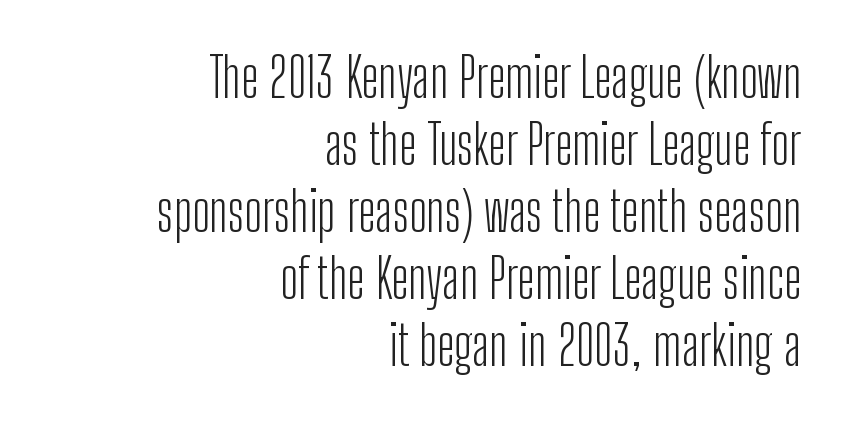
Q: Is the text bold? A: No.
Q: Is the text italic (slanted)? A: No, it is upright.
Q: Is the typeface a serif or a sans-serif typeface? A: Sans-serif.
Q: Is the text underlined? A: No.
Q: How is the paragraph aligned? A: Right-aligned.
Q: Is the spacing between letters normal or unusually wide? A: Normal.
Q: Width (condensed, normal, or wide)? A: Condensed.
Q: Stroke contrast? A: Low.
Q: x-height? A: Medium.
Q: Monospaced? A: No.
